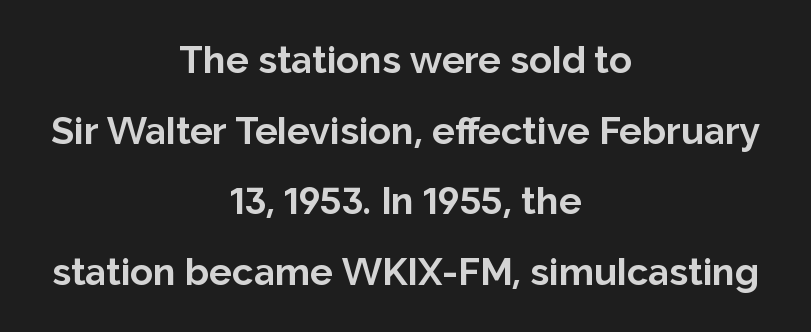
Think of a printed novel: that variable character pitch is what you see here. The glyphs in this specimen are sans serif. The specimen reads as upright at a glance. Descenders are the only things crossing below the line. Is the letter spacing exaggerated? No — it looks like the ordinary default. The paragraph shown floats in the horizontal middle.
